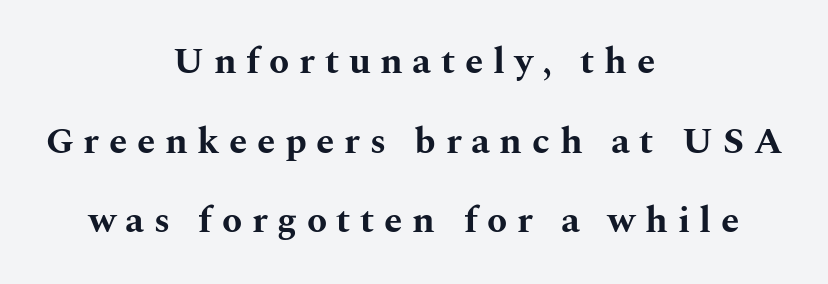
Italic: no, the glyphs are upright roman. Students, observe: this is what heavily led, spacious text looks like. Old-style or modern, the face here clearly has serifs. Nobody drew a line under any word here. The rendering inserts visible extra space after every character.
